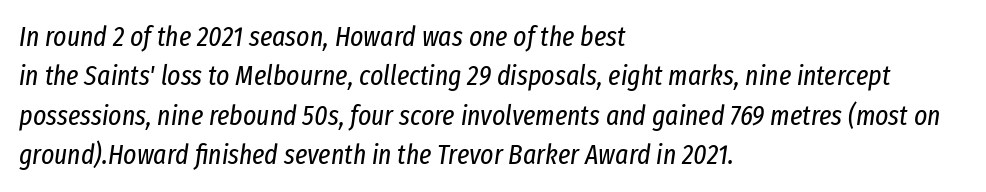
The image shows 28 px regular-weight, condensed type, italic (leaning right); set left-aligned, normal line spacing (1.41x), normal letter spacing, not underlined; low stroke contrast and a medium x-height.
